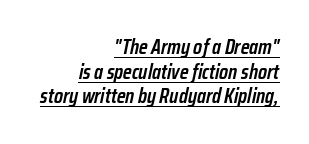
Q: Is the text bold? A: Semi-bold.
Q: Is the text italic (slanted)? A: Yes, it leans right by about 12 degrees.
Q: Is the text underlined? A: Yes.
Q: How is the paragraph aligned? A: Right-aligned.
Q: Is the spacing between letters normal or unusually wide? A: Normal.
